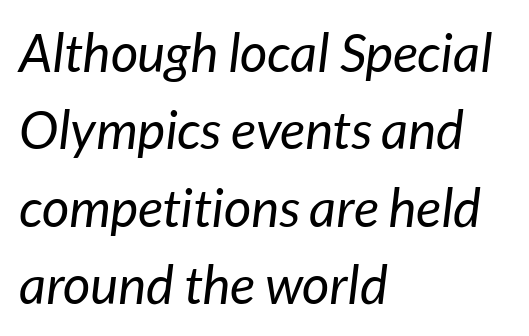
Teacher's note: observe the even left margin — that is flush-left alignment. Only glyphs here, with clear space below each row. Stem width sits at or under what a default text font uses. Think of a printed novel: that variable character pitch is what you see here. Honestly, the letter spacing is just normal — you wouldn't notice it. Compared with typical paragraphs, the rows here are spaced about the same.
